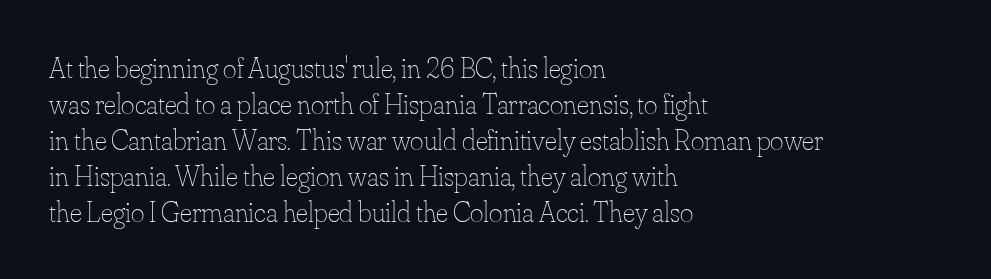
{"italic": "no", "bold": "no", "weight": "thin", "width": "normal", "stroke_contrast": "low", "x_height": "small", "monospaced": "no", "underline": "no", "align": "left", "line_spacing_ratio": 1.24, "letter_spacing": "normal", "letter_spacing_em": 0.0, "glyph_px": 29}
